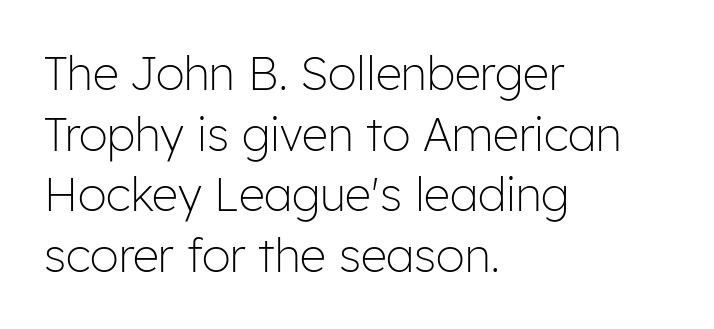
Q: Is the text bold? A: No.
Q: Is the text italic (slanted)? A: No, it is upright.
Q: Is the typeface a serif or a sans-serif typeface? A: Sans-serif.
Q: Is the text underlined? A: No.
Q: How is the paragraph aligned? A: Left-aligned.
Q: Is the spacing between letters normal or unusually wide? A: Normal.
Q: Is the spacing between lines tight, normal or loose? A: Normal.
Q: Width (condensed, normal, or wide)? A: Normal.
Q: Stroke contrast? A: Low.
Q: x-height? A: Medium.
Q: Monospaced? A: No.
